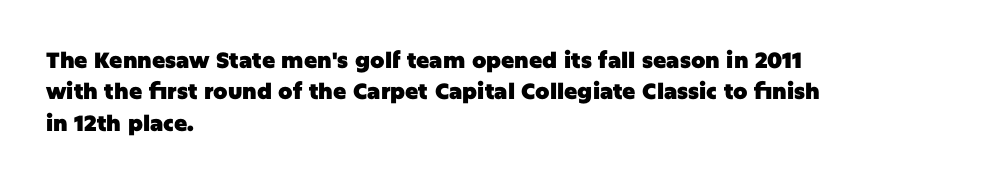
The image shows 22 px bold type, upright; set left-aligned, normal line spacing (1.43x), normal letter spacing, not underlined.
